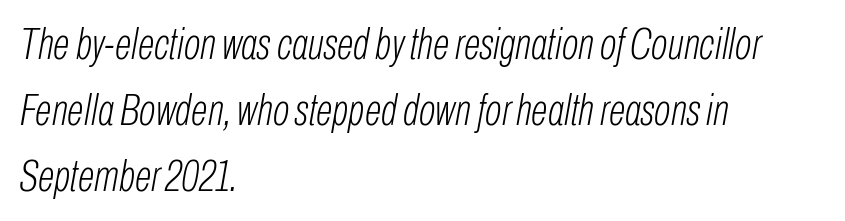
Each row of text sits above clean, open space. Here the glyphs are tracked normally, forming tight word shapes. The passage is arranged the way most books set body copy — flush left. Here the designer chose a conventional face with non-uniform glyph widths. A typesetter would call this leading conventional body-copy spacing. No extra ink here — the face is not bold.
